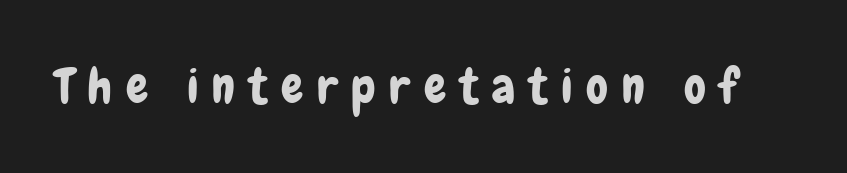
Q: Is the text italic (slanted)? A: No, it is upright.
Q: Is the typeface a serif or a sans-serif typeface? A: Sans-serif.
Q: Is the text underlined? A: No.
Q: Is the spacing between letters normal or unusually wide? A: Unusually wide.
Q: Width (condensed, normal, or wide)? A: Condensed.
Q: Stroke contrast? A: Low.
Q: x-height? A: Medium.
Q: Monospaced? A: No.
